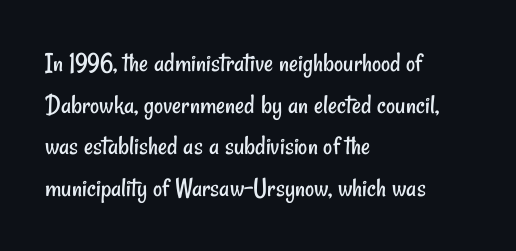
Rule under the text: the space is simply empty. Note the varied advance widths — an 'i' is clearly narrower than an 'm'. The characters are drawn with everyday or finer stroke widths. The passage is arranged the way most books set body copy — flush left. The line texture is even and compact thanks to regular tracking. The passage shown is typeset with a sans-serif family.
